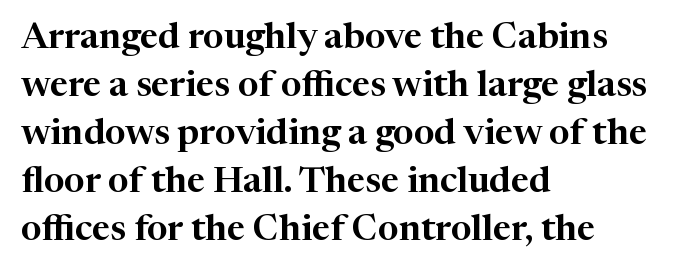
Q: Is the text italic (slanted)? A: No, it is upright.
Q: Is the typeface a serif or a sans-serif typeface? A: Serif.
Q: Is the text underlined? A: No.
Q: How is the paragraph aligned? A: Left-aligned.
Q: Is the spacing between letters normal or unusually wide? A: Normal.
Q: Is the spacing between lines tight, normal or loose? A: Normal.
Q: Width (condensed, normal, or wide)? A: Normal.
Q: Stroke contrast? A: High.
Q: x-height? A: Medium.
Q: Monospaced? A: No.
